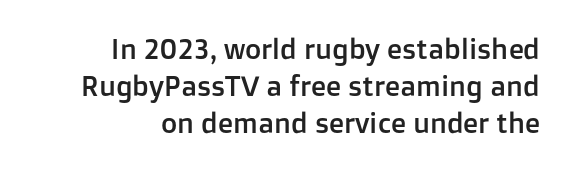
The image shows 28 px sans-serif type, upright; set right-aligned, normal line spacing (1.32x), normal letter spacing, not underlined; low stroke contrast and a medium x-height.
